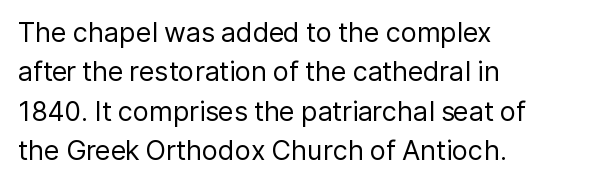
Quick note: not italic, upright. Is the stroke heavy? The answer is a plain regular-or-lighter. The setting favours the left margin, as ordinary paragraphs usually do. Has an underline been added? It has not. Tracking here is standard; glyphs follow each other at the usual distance. Line spacing here is normal.
